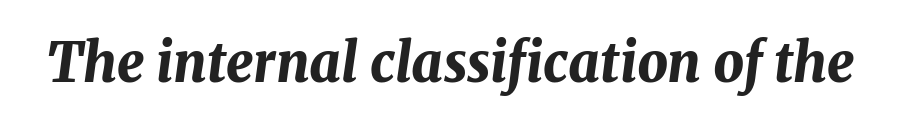
Q: Is the text bold? A: Yes.
Q: Is the text italic (slanted)? A: Yes, it leans right by about 8 degrees.
Q: Is the text underlined? A: No.
Q: Is the spacing between letters normal or unusually wide? A: Normal.
Q: Width (condensed, normal, or wide)? A: Normal.
Q: Stroke contrast? A: Medium.
Q: x-height? A: Medium.
Q: Monospaced? A: No.
